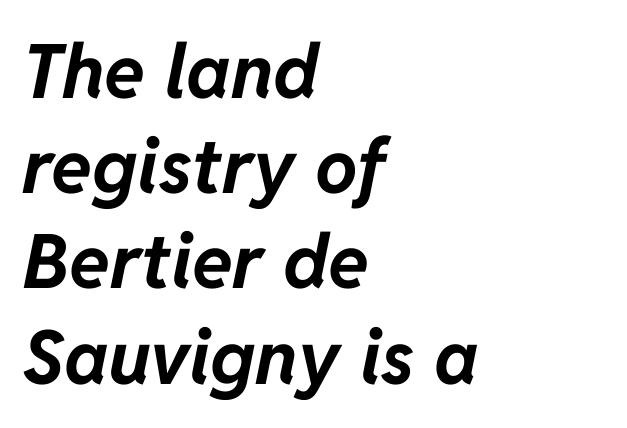
Spacing verdict: proportional, widths tailored to each character. Underline: absent. In terms of posture, this sample is oblique. Plenty of ink on the page — the face is bold.
